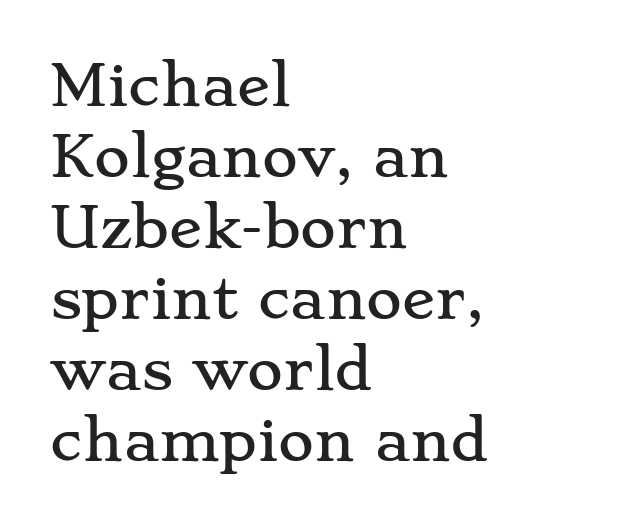
{"serif": "yes", "italic": "no", "width": "wide", "stroke_contrast": "low", "x_height": "small", "monospaced": "no", "underline": "no", "align": "left", "line_spacing": "normal", "line_spacing_ratio": 1.29, "letter_spacing": "normal", "letter_spacing_em": 0.0, "glyph_px": 55}
